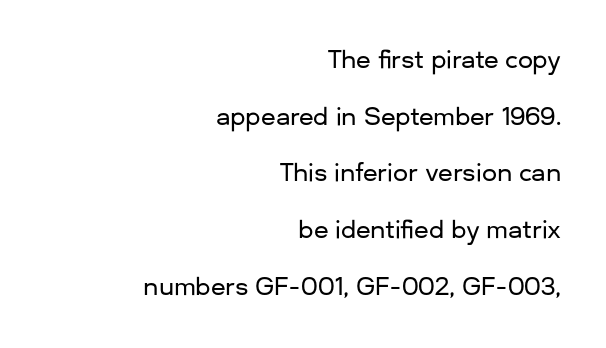
The space directly below the letters is spotless. The paragraph shown leans on its right margin. Compared with typical paragraphs, the rows here are farther apart. Default kerning and tracking; the words read as compact shapes. The lettering stays uniformly vertical, giving the passage a roman look.
